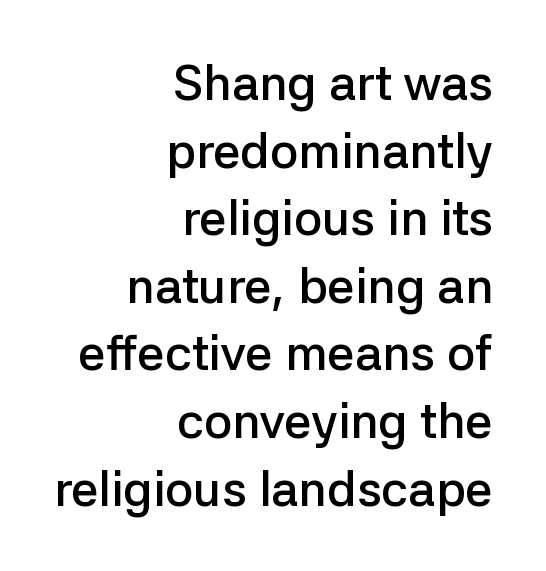
{"serif": "no", "italic": "no", "bold": "semi", "weight": "semibold", "width": "normal", "stroke_contrast": "low", "x_height": "medium", "monospaced": "no", "underline": "no", "align": "right", "line_spacing": "normal", "line_spacing_ratio": 1.38, "letter_spacing": "normal", "letter_spacing_em": 0.0, "glyph_px": 49}
